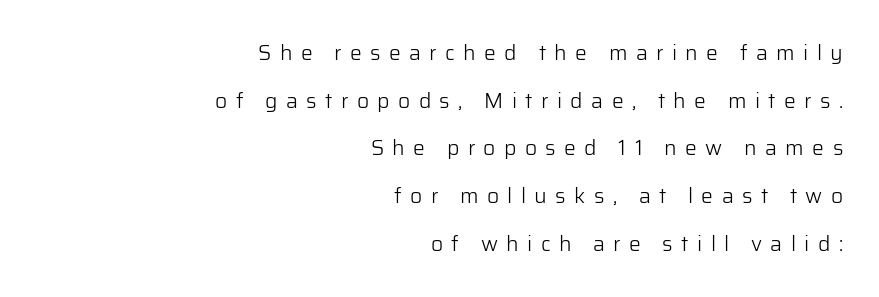
Q: Is the text bold? A: No.
Q: Is the text italic (slanted)? A: No, it is upright.
Q: Is the text underlined? A: No.
Q: How is the paragraph aligned? A: Right-aligned.
Q: Is the spacing between letters normal or unusually wide? A: Unusually wide.
Q: Is the spacing between lines tight, normal or loose? A: Loose.
